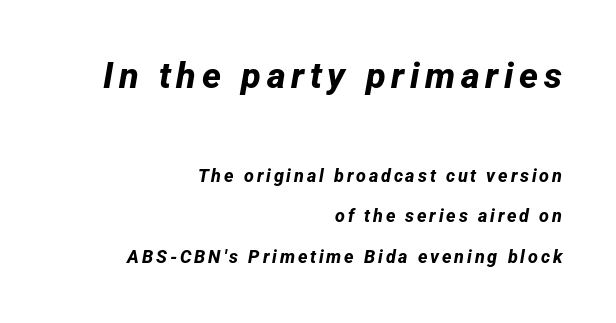
Strong, thick strokes mark this as bold type. Is the block centered? No — it sits flush against the right margin. Successive baselines arrive slowly, with a big drop between each. Looks like regular typesetting: each glyph gets only the width it needs. The characters display no serif detailing; their extremities are plain.
